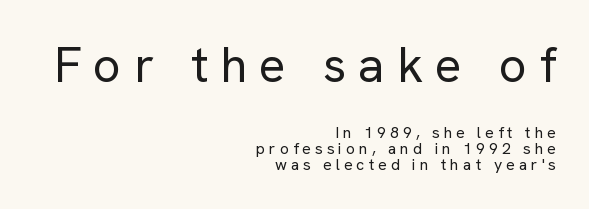
Q: Is the text bold? A: No.
Q: Is the text italic (slanted)? A: No, it is upright.
Q: Is the typeface a serif or a sans-serif typeface? A: Sans-serif.
Q: Is the text underlined? A: No.
Q: How is the paragraph aligned? A: Right-aligned.
Q: Is the spacing between letters normal or unusually wide? A: Unusually wide.
Q: Is the spacing between lines tight, normal or loose? A: Tight.
Q: Which block of text is set in a larger size, the first (top) or the second (bottom)? A: The first (top) one.
Q: Width (condensed, normal, or wide)? A: Normal.
Q: Stroke contrast? A: Low.
Q: x-height? A: Medium.
Q: Monospaced? A: No.
